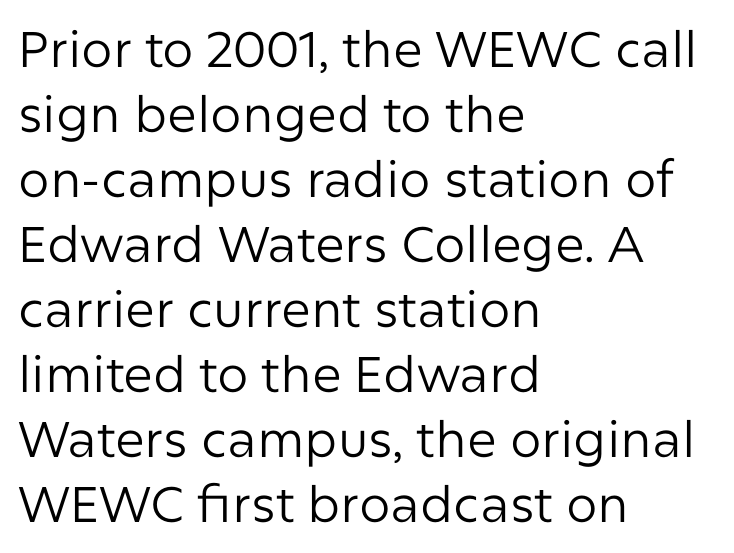
The image shows 50 px regular-weight sans-serif type, upright; set left-aligned, normal line spacing (1.3x), normal letter spacing, not underlined; low stroke contrast and a medium x-height.
